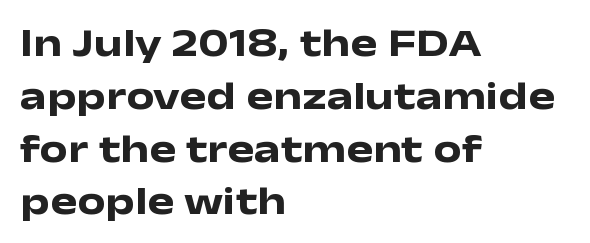
Do the characters align in a grid? No, the font is proportional. Note: no serifs on the glyphs. The line texture is even and compact thanks to regular tracking. The leading is moderate, giving the passage an even texture. Stroke thickness is high; the sample reads as a true bold.
